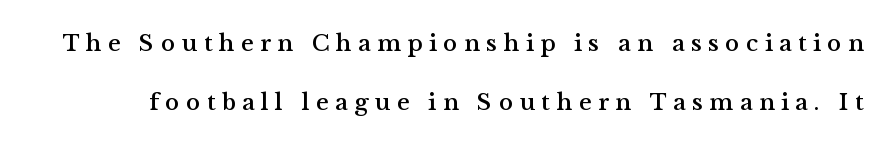
{"italic": "no", "underline": "no", "line_spacing": "loose", "line_spacing_ratio": 2.44, "letter_spacing": "wide", "letter_spacing_em": 0.27, "glyph_px": 24}
